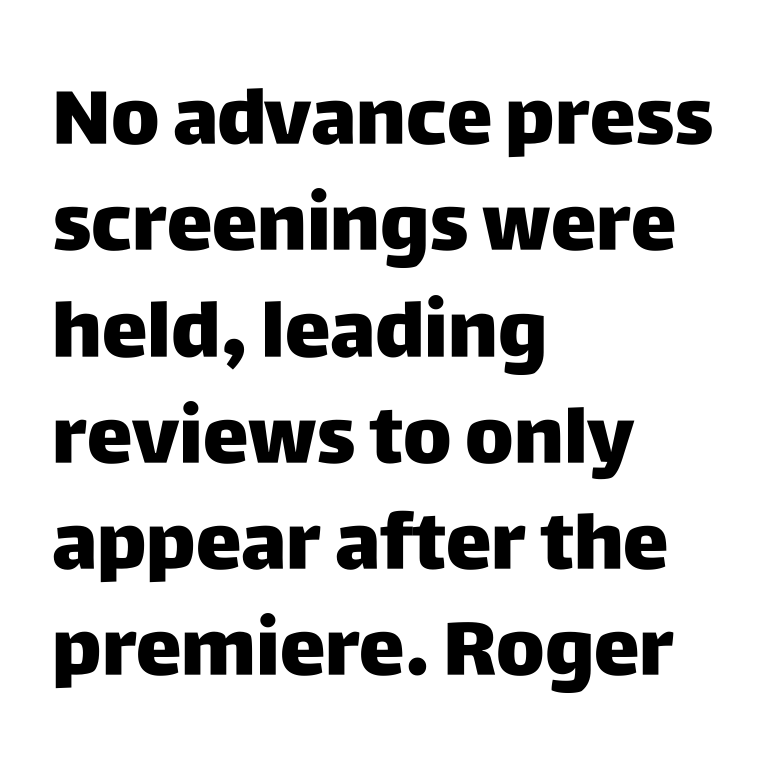
Here the glyphs are tracked normally, forming tight word shapes. The text block is weighted toward the left margin, trailing off unevenly rightward. Ascenders rise straight up at ninety degrees. Words float on clear page, feet unadorned. Type style note: lacks serifs.
